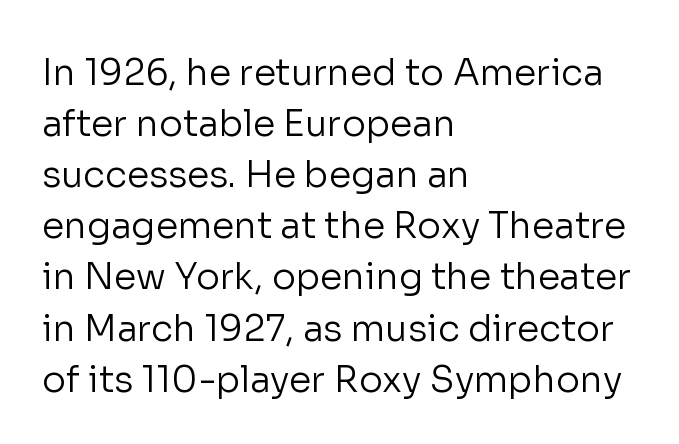
The image shows 36 px regular-weight sans-serif type, upright; set left-aligned, normal line spacing (1.42x), normal letter spacing, not underlined; low stroke contrast and a medium x-height.
